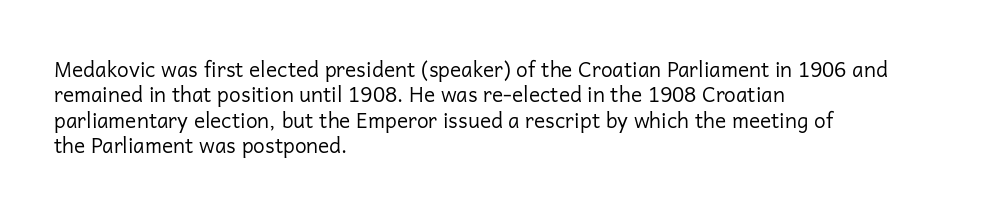
Q: Is the text bold? A: No.
Q: Is the text italic (slanted)? A: No, it is upright.
Q: Is the text underlined? A: No.
Q: How is the paragraph aligned? A: Left-aligned.
Q: Is the spacing between letters normal or unusually wide? A: Normal.
